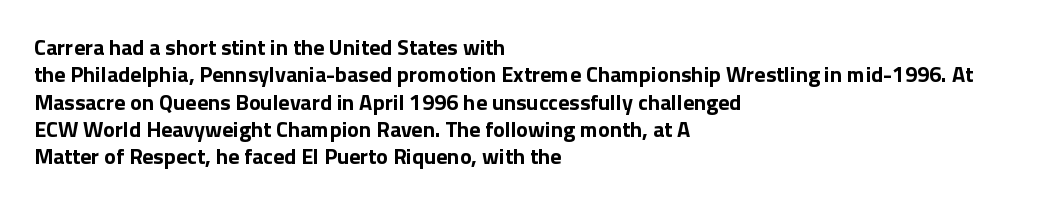
{"italic": "no", "bold": "yes", "underline": "no", "align": "left", "line_spacing_ratio": 1.24, "letter_spacing": "normal", "letter_spacing_em": 0.0, "glyph_px": 22}
